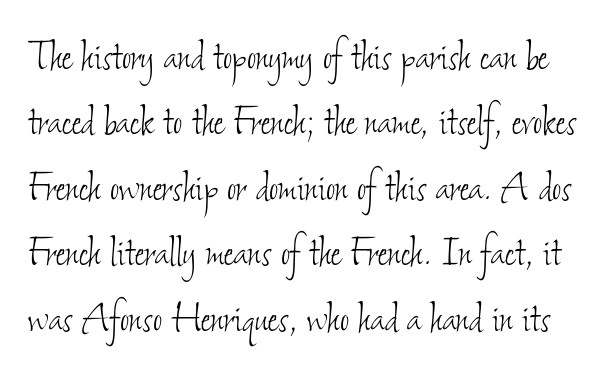
The image shows 50 px thin, condensed type; set normal line spacing (1.31x), normal letter spacing, not underlined; low stroke contrast and a small x-height.
